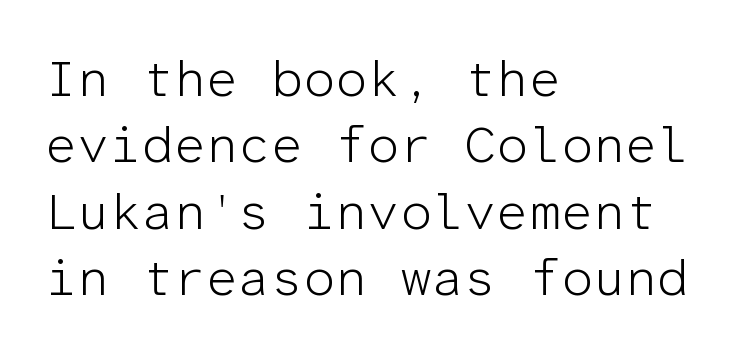
The passage shown has conventional tracking throughout. What's the leading like? Ordinary, nothing unusual. The strip under each line holds only bare page. In terms of letterform style, serifs are entirely absent.
